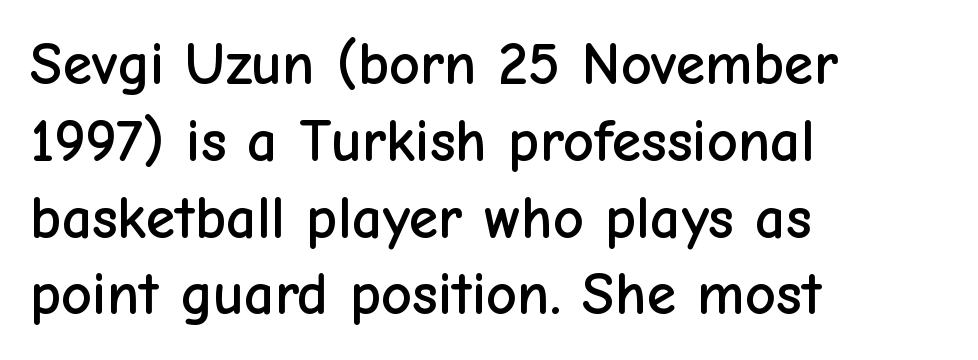
Nothing sits at the stroke ends, so this counts as sans-serif. The rendering keeps characters at their native spacing. If you drew a ruler down the left edge, every line would touch it. These lines are rendered in a variable-pitch font.
